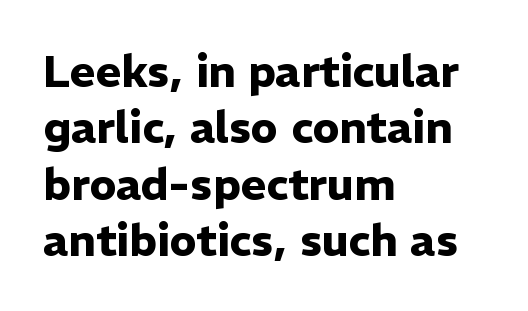
Serif or sans? Sans — the stroke terminals are bare. Typographic density is high because the face is bold. Style check: upright. The passage shown is not underscored anywhere. Left-aligned paragraph, ragged on the right. The rendering uses natural spacing where letterforms have individual widths.
